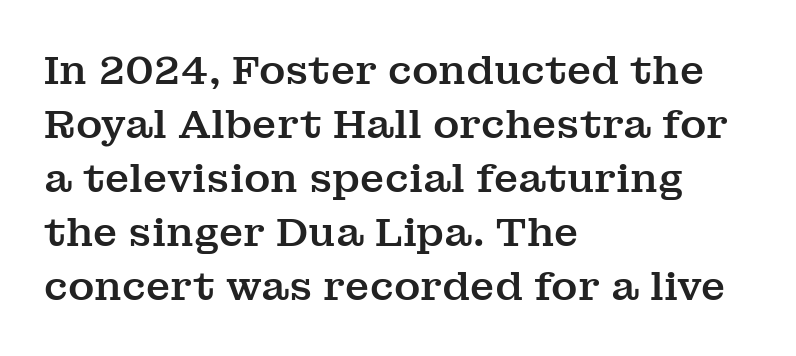
Q: Is the text italic (slanted)? A: No, it is upright.
Q: Is the typeface a serif or a sans-serif typeface? A: Serif.
Q: Is the text underlined? A: No.
Q: How is the paragraph aligned? A: Left-aligned.
Q: Is the spacing between letters normal or unusually wide? A: Normal.
Q: Is the spacing between lines tight, normal or loose? A: Normal.
Q: Width (condensed, normal, or wide)? A: Normal.
Q: Stroke contrast? A: Medium.
Q: x-height? A: Medium.
Q: Monospaced? A: No.
